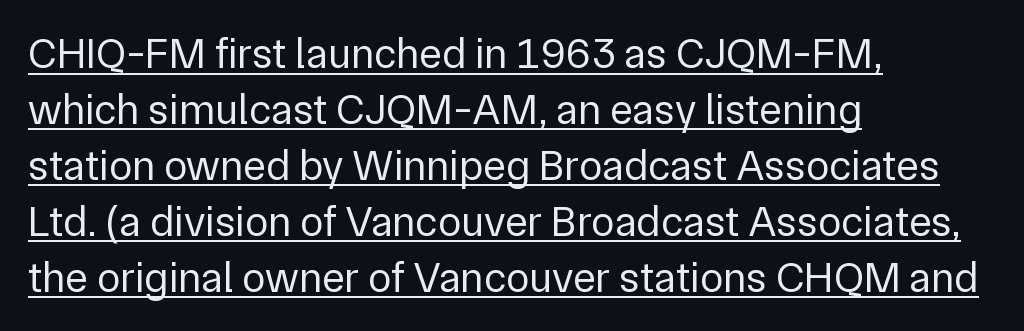
Q: Is the text bold? A: No.
Q: Is the text italic (slanted)? A: No, it is upright.
Q: Is the typeface a serif or a sans-serif typeface? A: Sans-serif.
Q: Is the text underlined? A: Yes.
Q: How is the paragraph aligned? A: Left-aligned.
Q: Is the spacing between letters normal or unusually wide? A: Normal.
Q: Is the spacing between lines tight, normal or loose? A: Normal.
Q: Width (condensed, normal, or wide)? A: Normal.
Q: Stroke contrast? A: Low.
Q: x-height? A: Medium.
Q: Monospaced? A: No.
